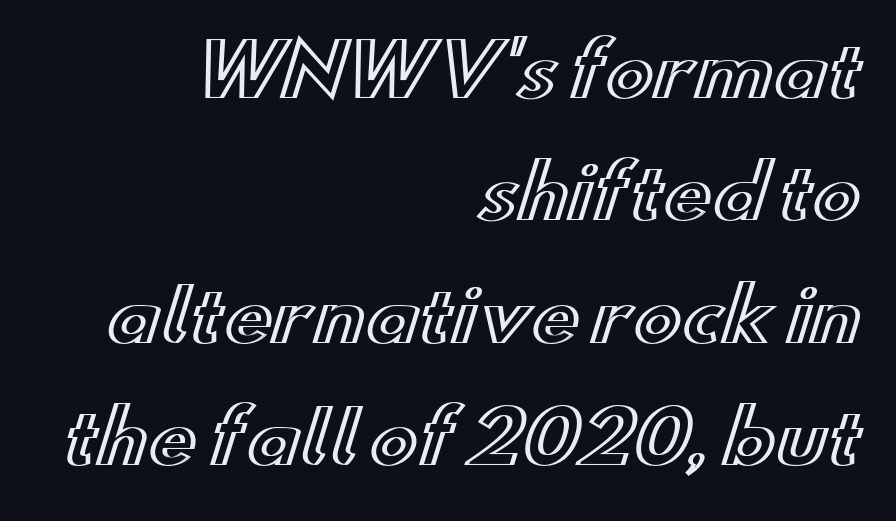
Is the letter spacing exaggerated? No — it looks like the ordinary default. The rendering uses a moderate line-height, typical for paragraphs. The passage shown is not underscored anywhere. The rag falls on the left side of this text block.
